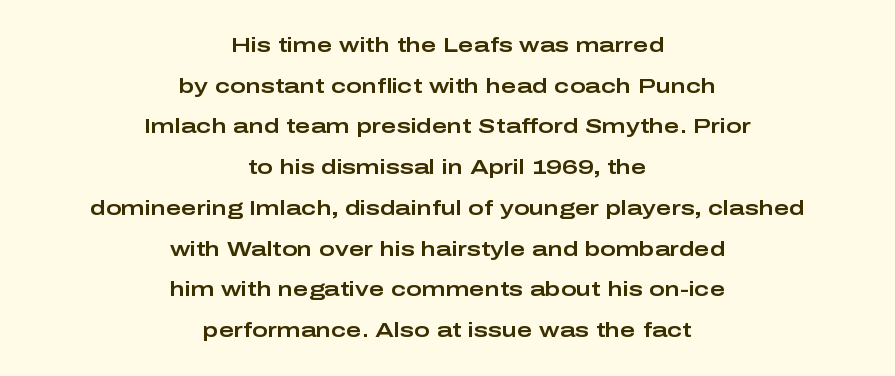
Inter-character spacing is left at the font's built-in metrics. The passage shown stacks its lines with a broad gap. Rendered with straight, roman letterforms. The area under the type is left untouched. If you folded the block vertically in half, each line would mirror itself in length.
